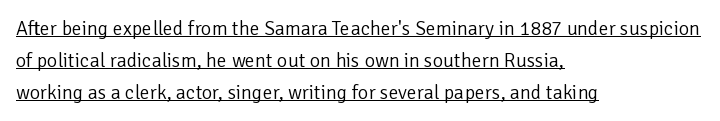
{"italic": "no", "bold": "no", "underline": "yes", "align": "left", "line_spacing": "normal", "line_spacing_ratio": 1.6, "letter_spacing": "normal", "letter_spacing_em": 0.0, "glyph_px": 20}
